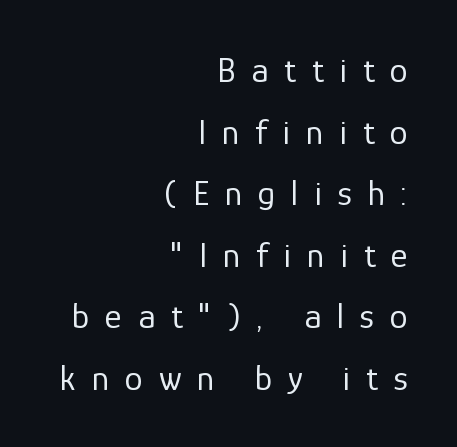
The gaps between neighbouring characters are conspicuously large. Spacing verdict: proportional, widths tailored to each character. A roman cut, with each character standing at attention. Alignment: flush right.
